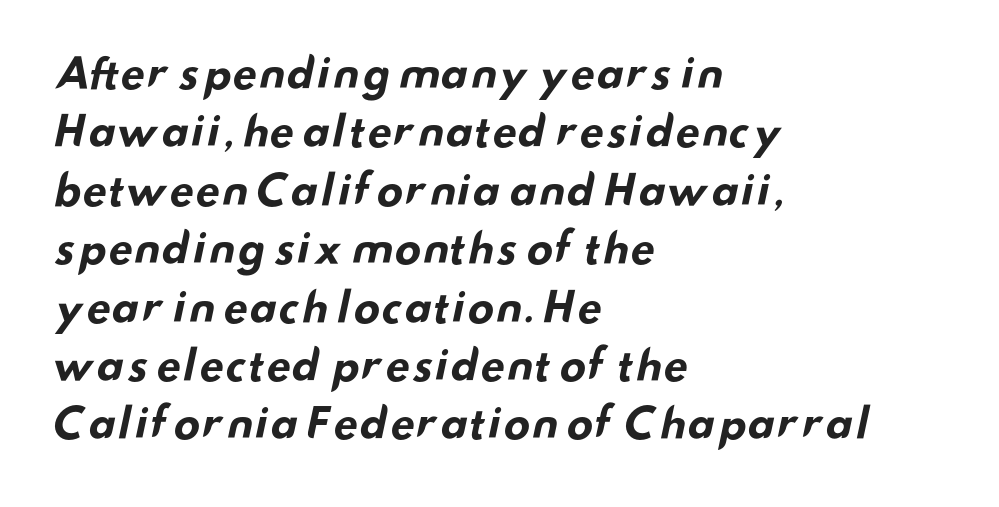
The image shows 40 px bold, wide sans-serif type; set left-aligned, normal line spacing (1.46x), normal letter spacing, not underlined; low stroke contrast and a small x-height.
